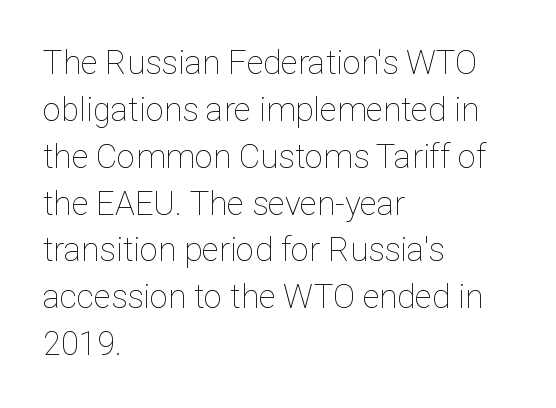
The line texture is even and compact thanks to regular tracking. The letterforms sit at book weight or below. Normally led — the rows are evenly, conventionally spaced. Underline: absent.
